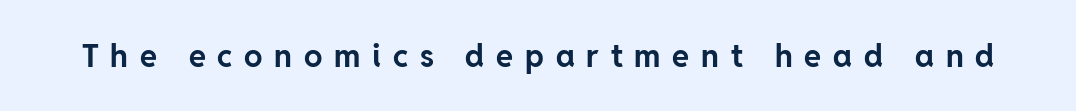
{"serif": "no", "italic": "no", "bold": "yes", "weight": "bold", "width": "normal", "stroke_contrast": "low", "x_height": "medium", "monospaced": "no", "underline": "no", "letter_spacing": "wide", "letter_spacing_em": 0.38, "glyph_px": 31}
